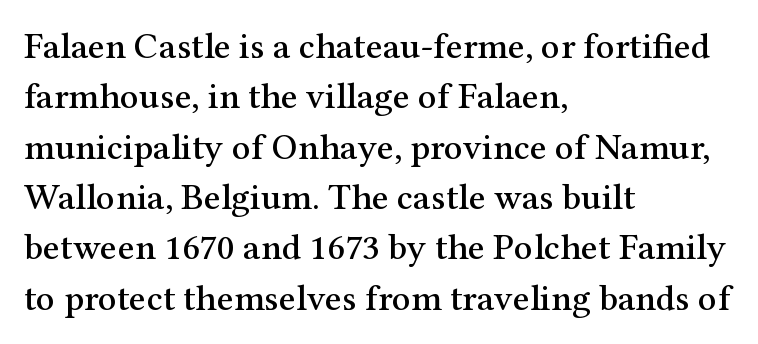
{"serif": "yes", "italic": "no", "width": "normal", "stroke_contrast": "medium", "x_height": "medium", "monospaced": "no", "underline": "no", "align": "left", "line_spacing": "normal", "line_spacing_ratio": 1.36, "letter_spacing": "normal", "letter_spacing_em": 0.0, "glyph_px": 37}
